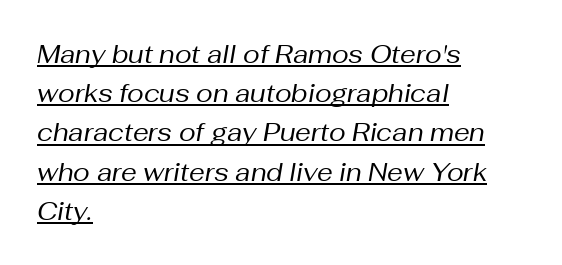
Q: Is the text bold? A: No.
Q: Is the text italic (slanted)? A: Yes, it leans right by about 10 degrees.
Q: Is the text underlined? A: Yes.
Q: How is the paragraph aligned? A: Left-aligned.
Q: Is the spacing between letters normal or unusually wide? A: Normal.
Q: Is the spacing between lines tight, normal or loose? A: Normal.
